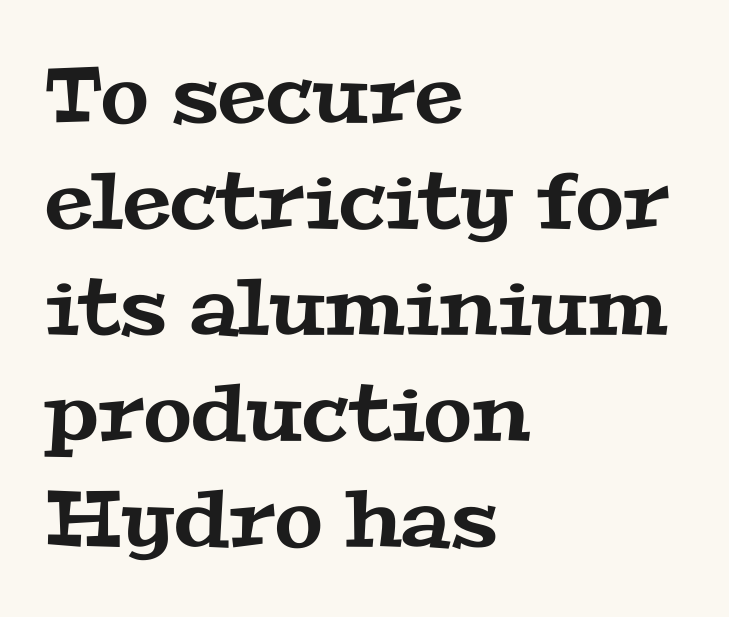
Q: Is the typeface a serif or a sans-serif typeface? A: Serif.
Q: Is the text underlined? A: No.
Q: How is the paragraph aligned? A: Left-aligned.
Q: Is the spacing between letters normal or unusually wide? A: Normal.
Q: Is the spacing between lines tight, normal or loose? A: Normal.
Q: Width (condensed, normal, or wide)? A: Wide.
Q: Stroke contrast? A: Medium.
Q: x-height? A: Medium.
Q: Monospaced? A: No.
